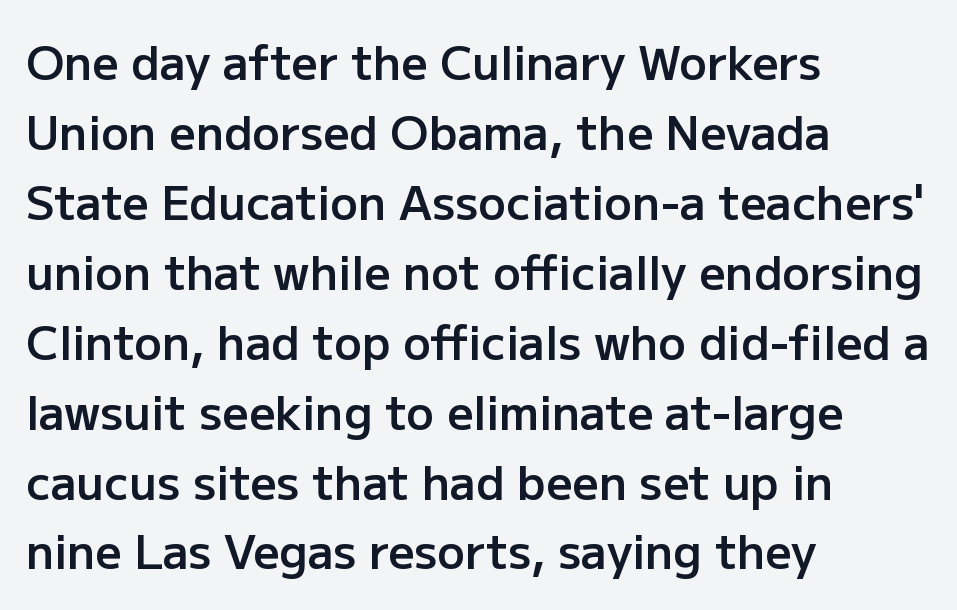
As a designer I'd log this as weight 600, semibold. The lines in this sample share a left origin and differ only in where they stop. Words float on clear page, feet unadorned. Line spacing here is normal.
